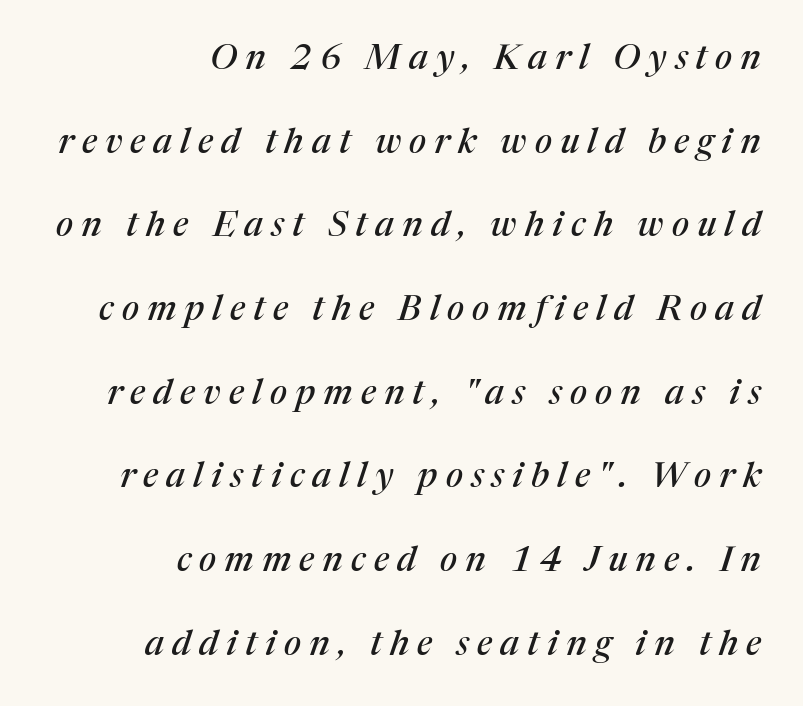
{"serif": "yes", "italic": "yes", "lean": "right", "slant_degrees": 17, "width": "normal", "stroke_contrast": "medium", "x_height": "medium", "monospaced": "no", "underline": "no", "align": "right", "line_spacing": "loose", "line_spacing_ratio": 2.39, "letter_spacing": "wide", "letter_spacing_em": 0.23, "glyph_px": 35}
